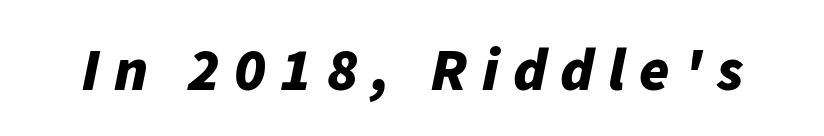
The image shows 61 px bold type, italic (leaning right); set unusually wide letter spacing (+0.23 em), not underlined; low stroke contrast and a medium x-height.
